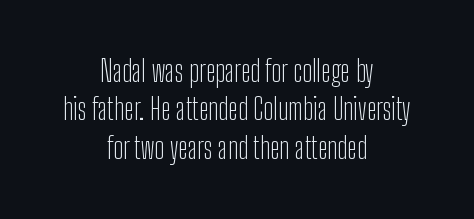
How are the letters spaced? Ordinarily, with no added tracking. Ascenders rise straight up at ninety degrees. A centered setting, common on invitations and titles, is used for this passage. Only glyphs here, with clear space below each row. No feet cap the strokes, marking this as sans-serif type. Weight: regular or lighter.
